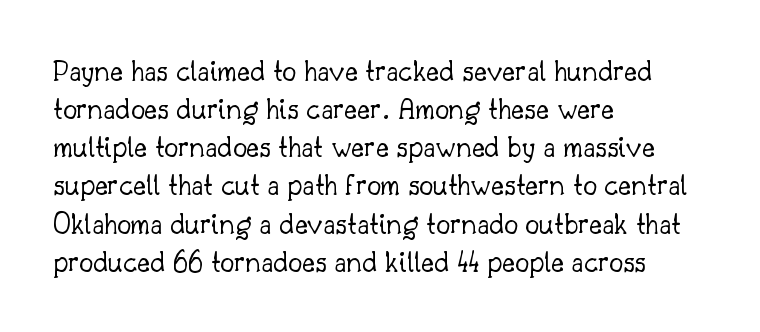
{"italic": "no", "bold": "no", "weight": "light", "width": "normal", "stroke_contrast": "low", "x_height": "small", "monospaced": "no", "underline": "no", "align": "left", "line_spacing_ratio": 1.23, "letter_spacing": "normal", "letter_spacing_em": 0.0, "glyph_px": 31}
